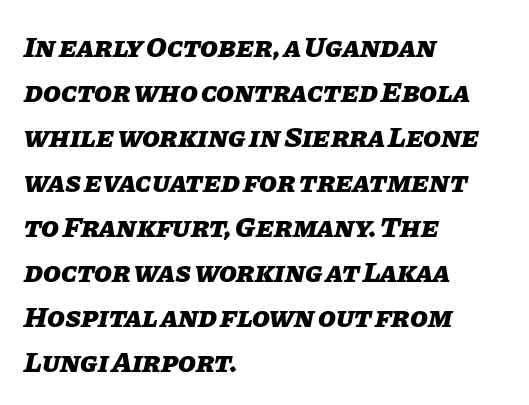
The image shows 29 px heavy type, italic (leaning right); set left-aligned, normal line spacing (1.55x), normal letter spacing, not underlined; low stroke contrast and a large x-height.
